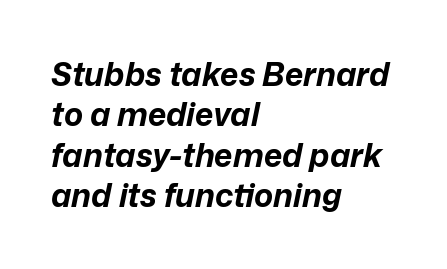
{"italic": "yes", "lean": "right", "slant_degrees": 12, "bold": "yes", "weight": "bold", "width": "normal", "stroke_contrast": "low", "x_height": "medium", "monospaced": "no", "underline": "no", "align": "left", "line_spacing": "normal", "line_spacing_ratio": 1.26, "letter_spacing": "normal", "letter_spacing_em": 0.0, "glyph_px": 32}
